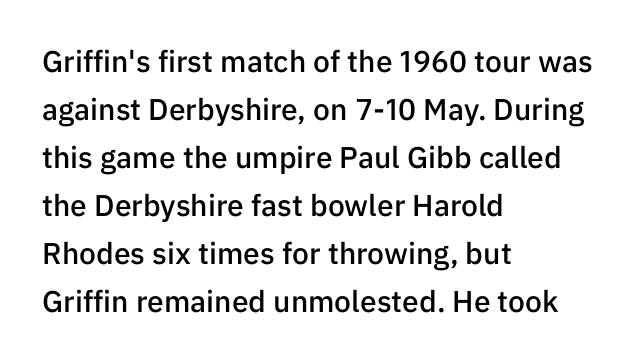
The image shows 30 px semibold sans-serif type, upright; set left-aligned, normal line spacing (1.6x), normal letter spacing, not underlined; low stroke contrast and a medium x-height.
